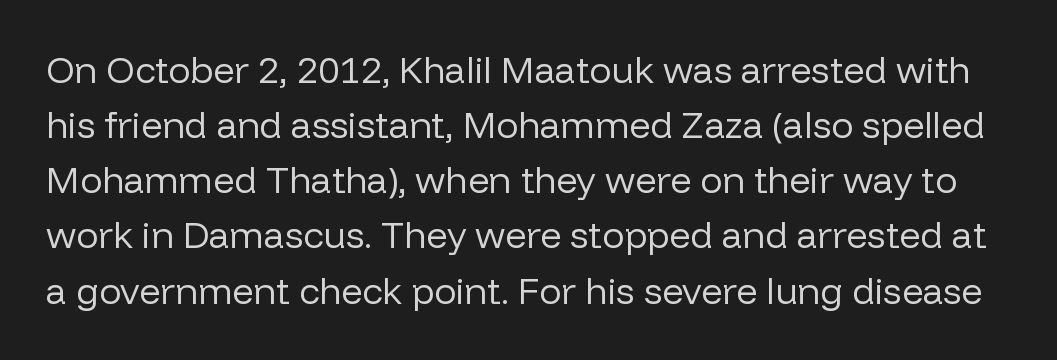
{"serif": "no", "italic": "no", "bold": "no", "weight": "regular", "width": "normal", "stroke_contrast": "low", "x_height": "medium", "monospaced": "no", "underline": "no", "line_spacing": "normal", "line_spacing_ratio": 1.49, "letter_spacing": "normal", "letter_spacing_em": 0.0, "glyph_px": 37}
